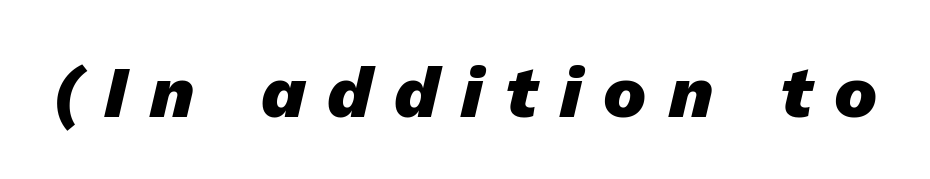
{"italic": "yes", "lean": "right", "slant_degrees": 13, "bold": "yes", "weight": "heavy", "width": "normal", "stroke_contrast": "low", "x_height": "medium", "monospaced": "no", "underline": "no", "letter_spacing": "wide", "letter_spacing_em": 0.31, "glyph_px": 72}
